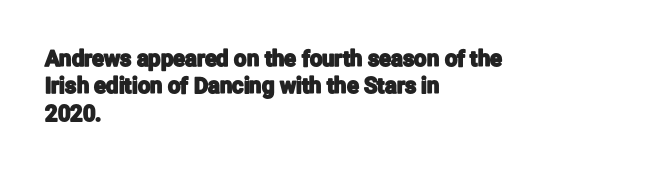
{"italic": "no", "underline": "no", "align": "left", "line_spacing": "normal", "line_spacing_ratio": 1.25, "letter_spacing": "normal", "letter_spacing_em": 0.0, "glyph_px": 22}
